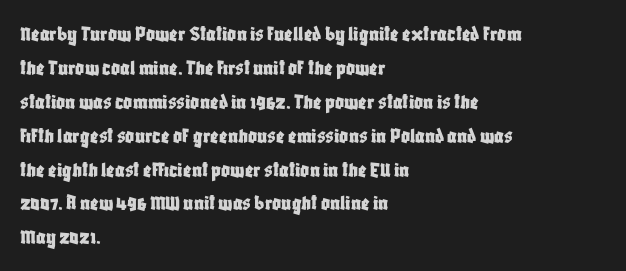
Inter-character spacing is left at the font's built-in metrics. A bare baseline throughout the passage. The typography opts for an upright posture over an oblique one. Casual observation: everything's shoved over to the left.
